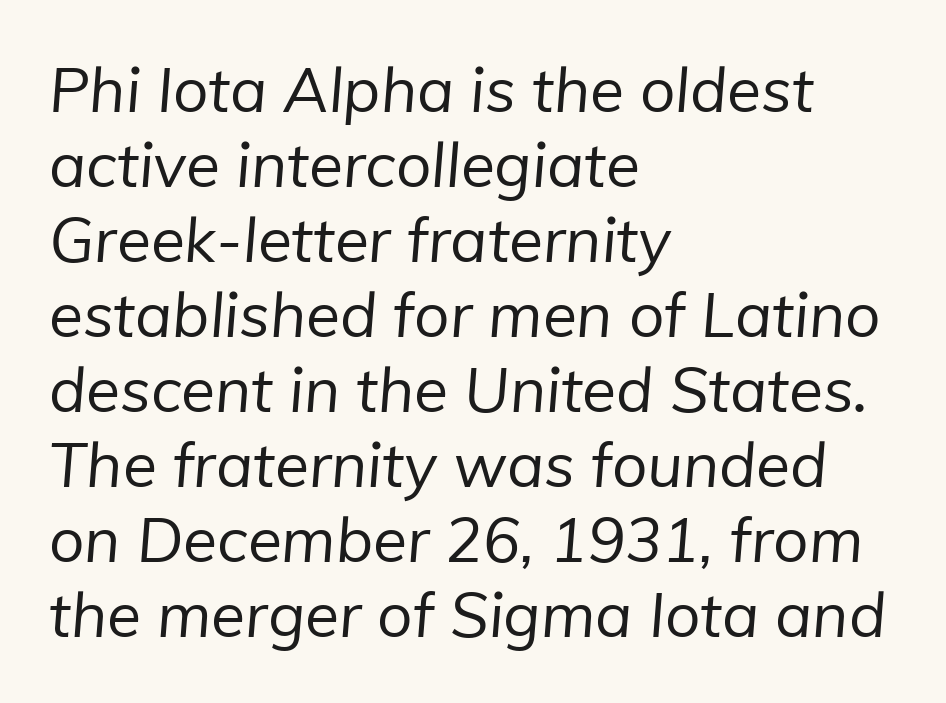
{"serif": "no", "bold": "no", "weight": "regular", "width": "normal", "stroke_contrast": "low", "x_height": "medium", "monospaced": "no", "underline": "no", "align": "left", "line_spacing_ratio": 1.21, "letter_spacing": "normal", "letter_spacing_em": 0.0, "glyph_px": 62}
